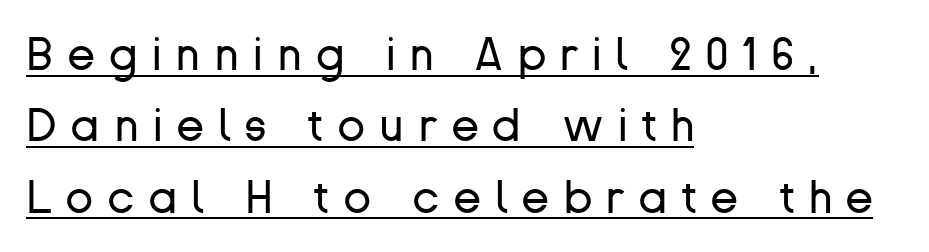
{"serif": "no", "italic": "no", "bold": "no", "weight": "regular", "width": "normal", "stroke_contrast": "low", "x_height": "medium", "monospaced": "no", "underline": "yes", "align": "left", "line_spacing": "normal", "line_spacing_ratio": 1.55, "letter_spacing": "wide", "letter_spacing_em": 0.3, "glyph_px": 46}
